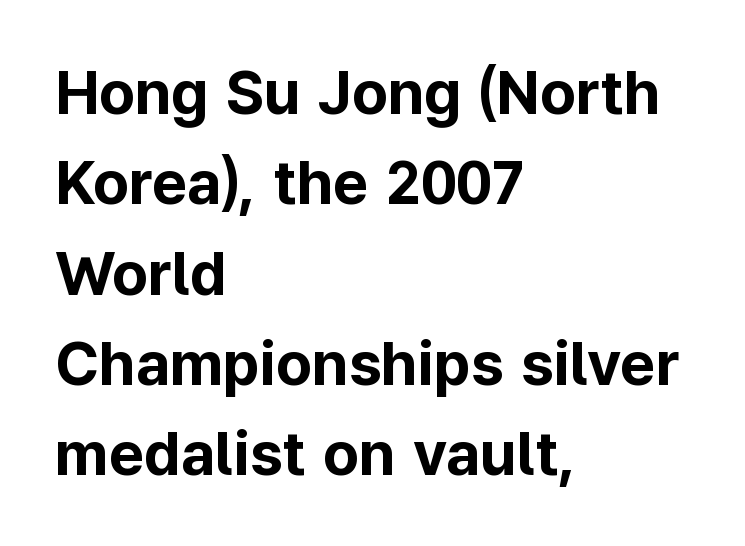
Q: Is the text bold? A: Yes.
Q: Is the text italic (slanted)? A: No, it is upright.
Q: Is the typeface a serif or a sans-serif typeface? A: Sans-serif.
Q: Is the text underlined? A: No.
Q: How is the paragraph aligned? A: Left-aligned.
Q: Is the spacing between letters normal or unusually wide? A: Normal.
Q: Is the spacing between lines tight, normal or loose? A: Normal.
Q: Width (condensed, normal, or wide)? A: Normal.
Q: Stroke contrast? A: Low.
Q: x-height? A: Medium.
Q: Monospaced? A: No.
